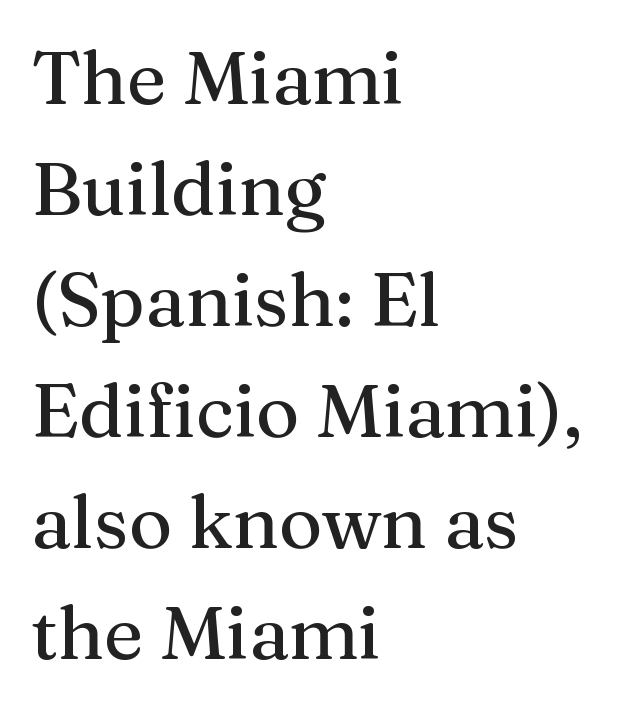
The image shows 74 px serif type, upright; set left-aligned, normal line spacing (1.5x), normal letter spacing, not underlined; medium stroke contrast and a medium x-height.
